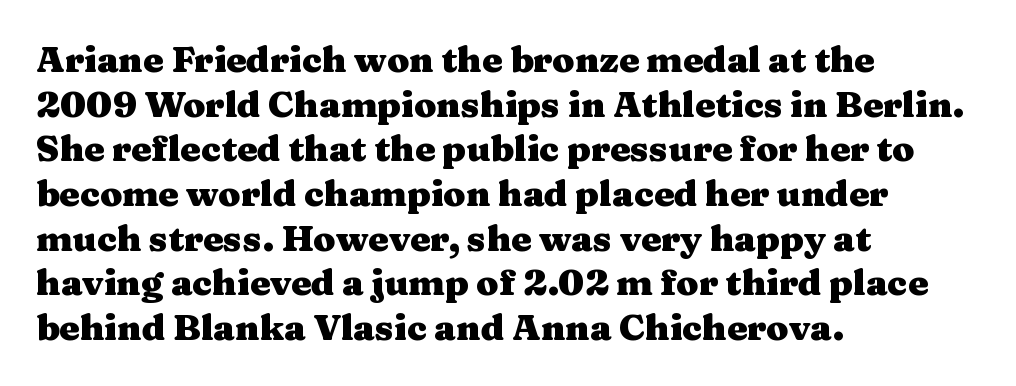
The letters stand straight up with perfectly vertical stems. Just letters on the line, the space beneath them empty. The rag falls on the right side of this text block. Is this a fixed-width face? No — the glyphs have proportional, varying widths.
